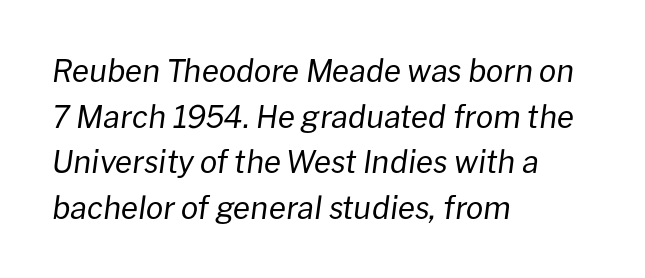
The image shows 31 px regular-weight type, italic (leaning right); set left-aligned, normal line spacing (1.47x), normal letter spacing, not underlined; low stroke contrast and a medium x-height.
